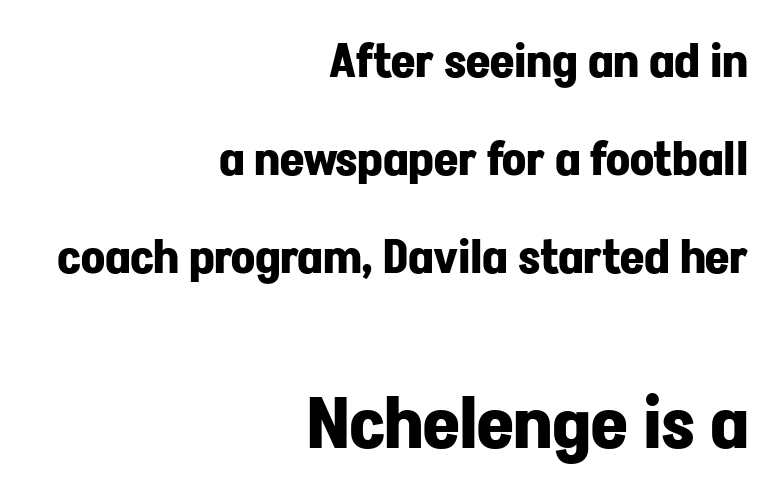
The image shows 71 px bold sans-serif type, upright; set right-aligned, loose line spacing (2.08x), normal letter spacing, not underlined; the second (bottom) block is 1.51x larger; low stroke contrast and a medium x-height.
